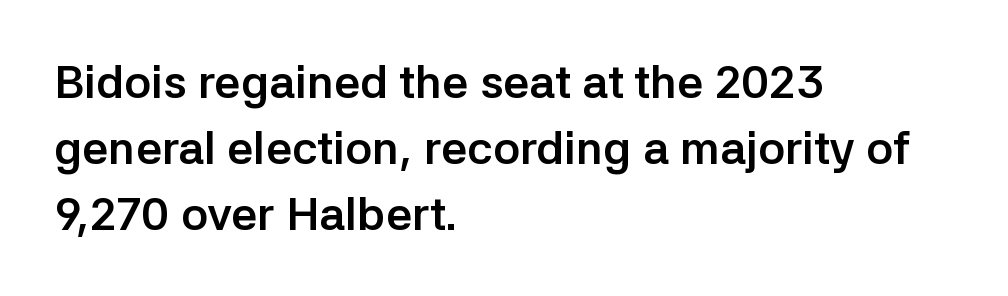
Q: Is the text bold? A: Yes.
Q: Is the text italic (slanted)? A: No, it is upright.
Q: Is the typeface a serif or a sans-serif typeface? A: Sans-serif.
Q: Is the text underlined? A: No.
Q: How is the paragraph aligned? A: Left-aligned.
Q: Is the spacing between letters normal or unusually wide? A: Normal.
Q: Is the spacing between lines tight, normal or loose? A: Normal.
Q: Width (condensed, normal, or wide)? A: Normal.
Q: Stroke contrast? A: Low.
Q: x-height? A: Medium.
Q: Monospaced? A: No.
